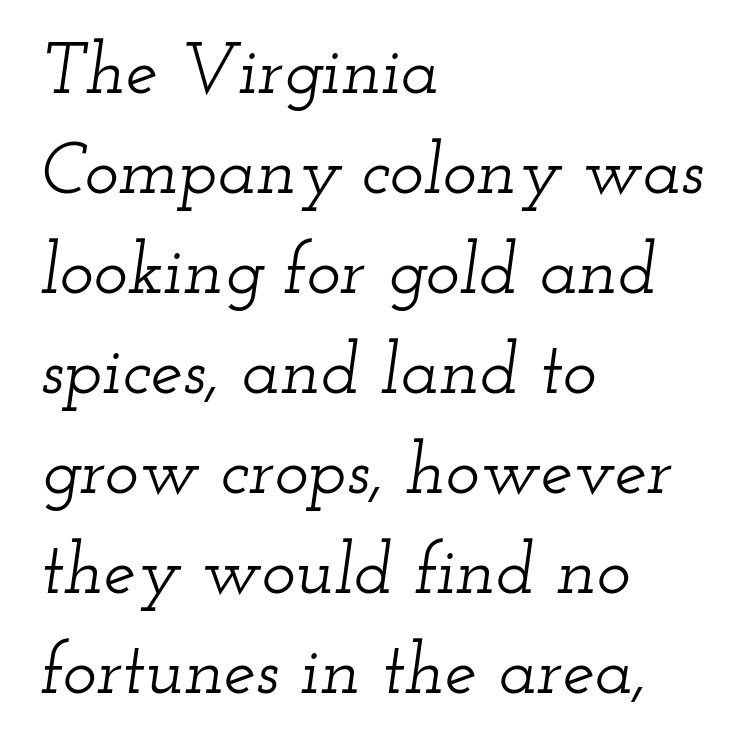
The strip under each line holds only bare page. The line texture is even and compact thanks to regular tracking. The axis of the letterforms is tilted away from vertical. The passage shown is typed in a proportional face where columns would drift. Check where the strokes stop: tiny serifs finish them off. This sample keeps an unexceptional amount of space between lines.
